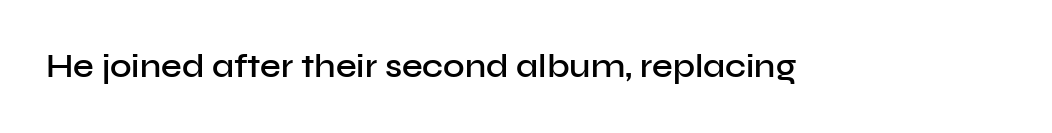
The image shows 33 px semibold sans-serif type, upright; set normal letter spacing, not underlined; low stroke contrast and a medium x-height.
